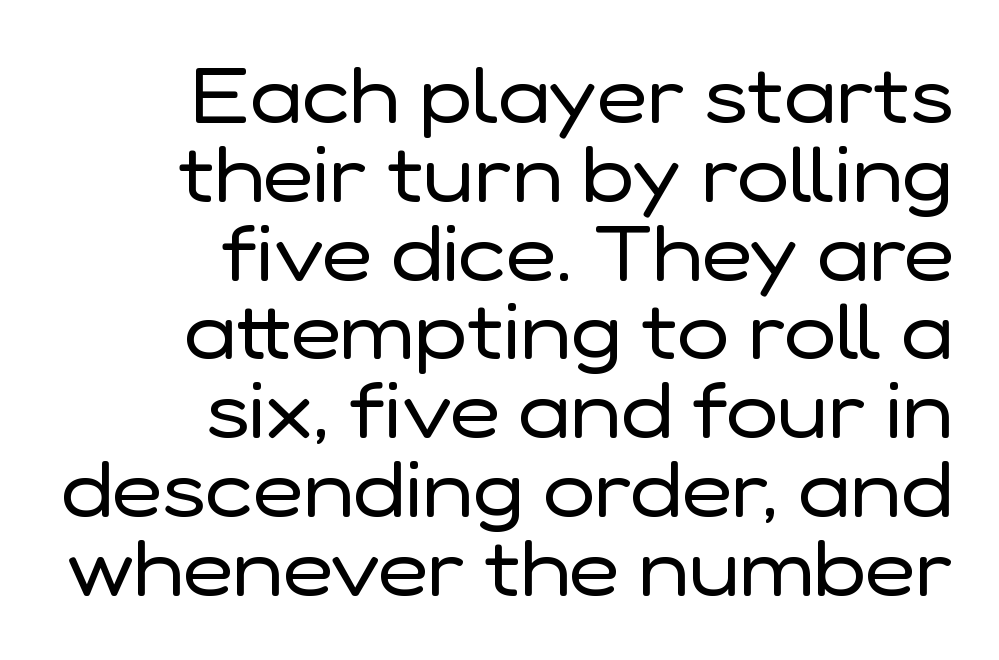
Each letter keeps its own natural width here, so spacing adapts to shape. How are the letters spaced? Ordinarily, with no added tracking. Cramped leading. One-word summary of the alignment: right. These lines are composed in type without serifs. Is this a heavy cut? Hardly; it is regular or lighter.
